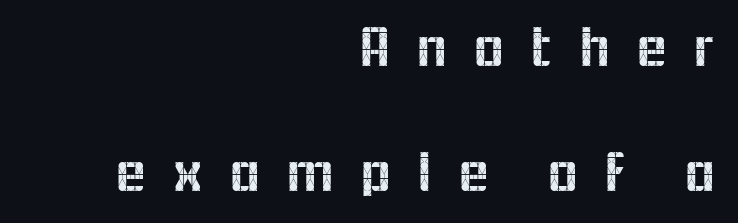
Q: Is the text italic (slanted)? A: No, it is upright.
Q: Is the typeface a serif or a sans-serif typeface? A: Sans-serif.
Q: Is the text underlined? A: No.
Q: How is the paragraph aligned? A: Right-aligned.
Q: Is the spacing between letters normal or unusually wide? A: Unusually wide.
Q: Is the spacing between lines tight, normal or loose? A: Loose.
Q: Width (condensed, normal, or wide)? A: Normal.
Q: x-height? A: Medium.
Q: Monospaced? A: No.
